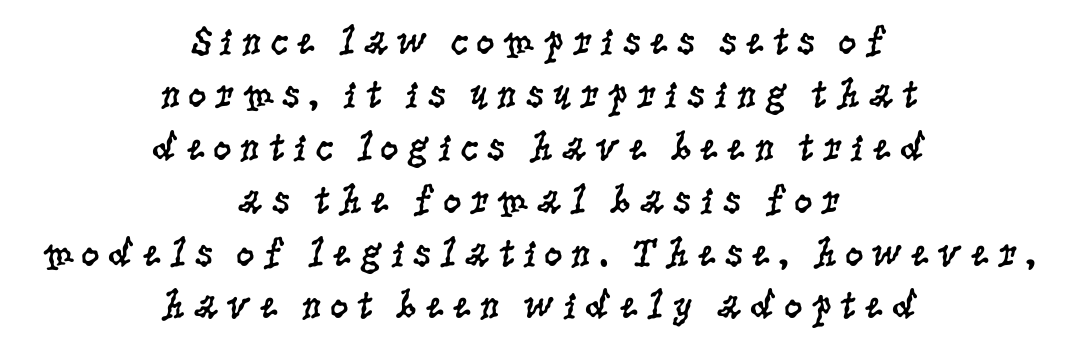
Honestly, there is no underline to notice here at all. Weight: not bold — regular or lighter. These lines are rendered in a variable-pitch font. The lines sit at an ordinary, default distance from one another. Letterform terminals end in serifs throughout the passage.
